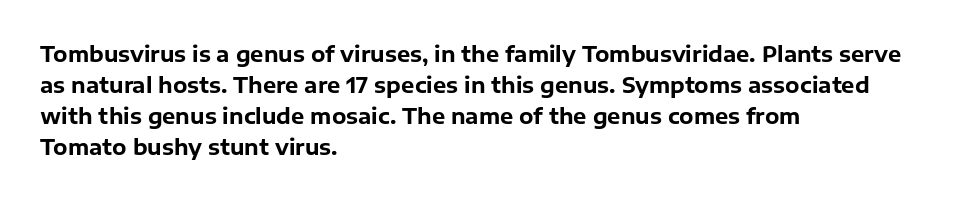
The image shows 21 px bold type, upright; set left-aligned, normal line spacing (1.48x), normal letter spacing, not underlined.
